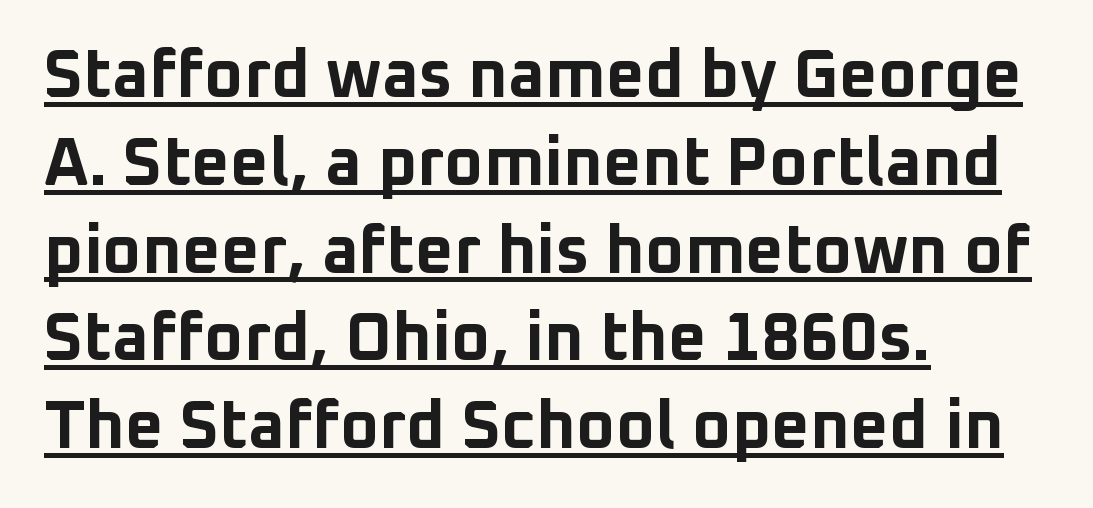
The image shows 67 px bold sans-serif type, upright; set left-aligned, normal line spacing (1.31x), normal letter spacing, underlined; low stroke contrast and a medium x-height.
